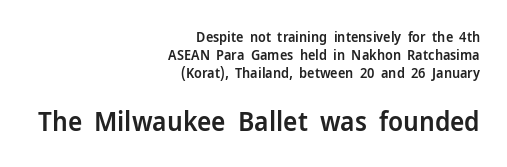
The image shows 27 px text type, upright; set right-aligned, normal line spacing (1.3x), normal letter spacing, not underlined; the second (bottom) block is 1.93x larger.
